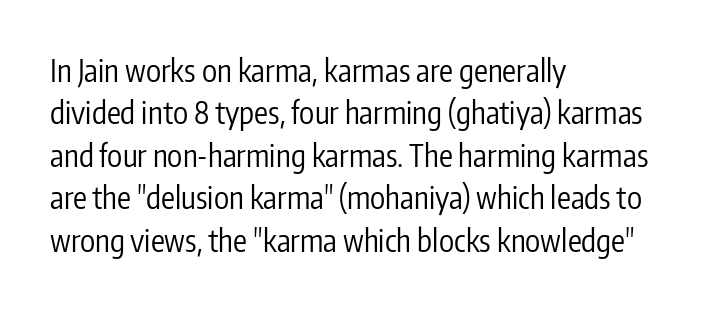
{"serif": "no", "italic": "no", "bold": "no", "weight": "regular", "width": "condensed", "stroke_contrast": "low", "x_height": "medium", "monospaced": "no", "underline": "no", "align": "left", "line_spacing": "normal", "line_spacing_ratio": 1.37, "letter_spacing": "normal", "letter_spacing_em": 0.0, "glyph_px": 31}
